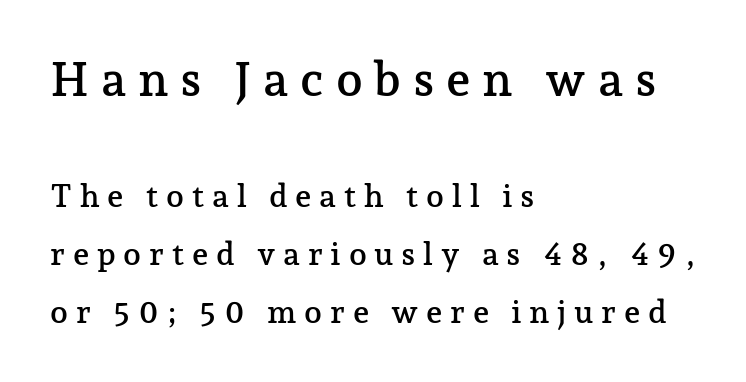
The image shows 48 px serif type, upright; set left-aligned, line spacing 1.82x, unusually wide letter spacing (+0.24 em), not underlined; the first (top) block is 1.5x larger; low stroke contrast and a medium x-height.
